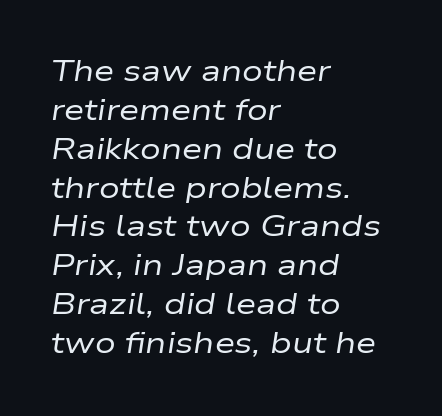
The image shows 29 px regular-weight, wide type, italic (leaning right); set left-aligned, normal line spacing (1.34x), normal letter spacing, not underlined; low stroke contrast and a medium x-height.
